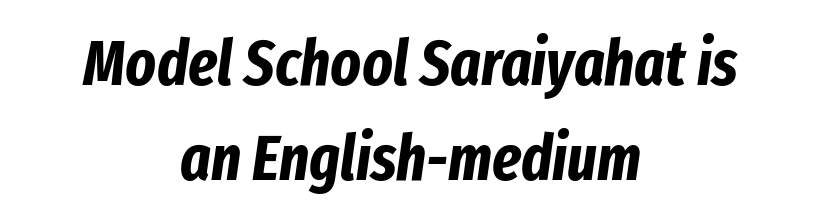
Q: Is the text bold? A: Yes.
Q: Is the text italic (slanted)? A: Yes, it leans right by about 8 degrees.
Q: Is the text underlined? A: No.
Q: How is the paragraph aligned? A: Centered.
Q: Is the spacing between letters normal or unusually wide? A: Normal.
Q: Is the spacing between lines tight, normal or loose? A: Normal.
Q: Width (condensed, normal, or wide)? A: Condensed.
Q: Stroke contrast? A: Low.
Q: x-height? A: Medium.
Q: Monospaced? A: No.
